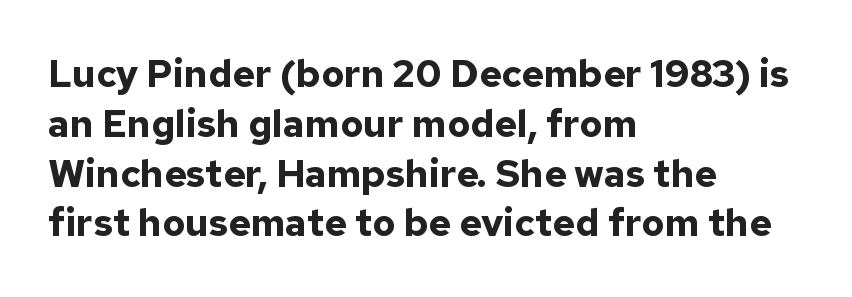
The designer left line spacing at the default. Compared with typical body copy, the letter spacing here is the same. Notice how the passage keeps a crisp vertical edge on the left only. Typesetter's note: full bold, strokes at maximum text heaviness. These lines are rendered in a variable-pitch font. The font's upright variant was chosen for this text.
